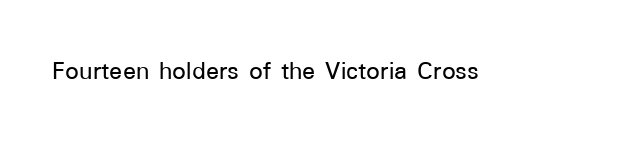
{"italic": "no", "underline": "no", "letter_spacing": "normal", "letter_spacing_em": 0.0, "glyph_px": 27}
